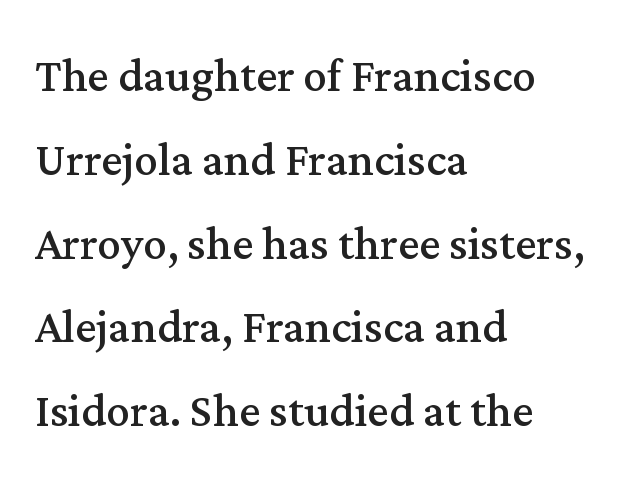
Words float on clear page, feet unadorned. There is no visible air inserted between adjacent glyphs. No chunkiness to these letters — they're not bold. Teacher's note: observe the even left margin — that is flush-left alignment. Examine the stroke ends and you'll spot serifs.
